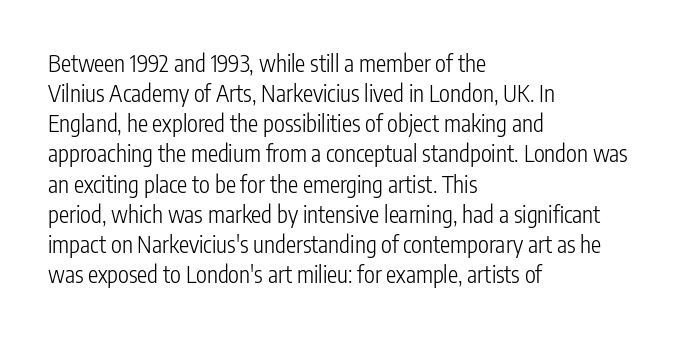
Teacher's note: observe the even left margin — that is flush-left alignment. Does extra space separate the letters? No, they use regular spacing. In terms of posture, this sample is upright. The glyphs are unaccompanied by any horizontal stroke below them. The lines sit at an ordinary, default distance from one another.
